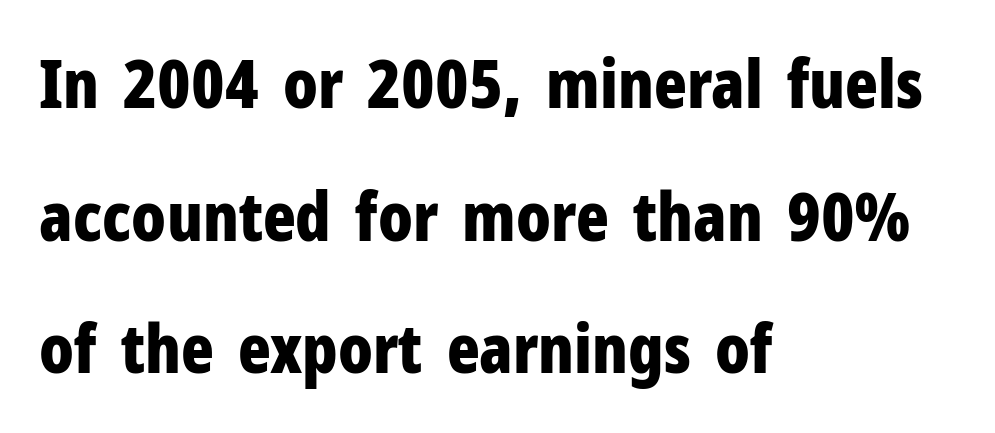
{"serif": "no", "italic": "no", "bold": "yes", "weight": "bold", "width": "condensed", "stroke_contrast": "low", "x_height": "medium", "monospaced": "no", "underline": "no", "align": "left", "line_spacing": "loose", "line_spacing_ratio": 1.95, "letter_spacing": "normal", "letter_spacing_em": 0.0, "glyph_px": 68}
